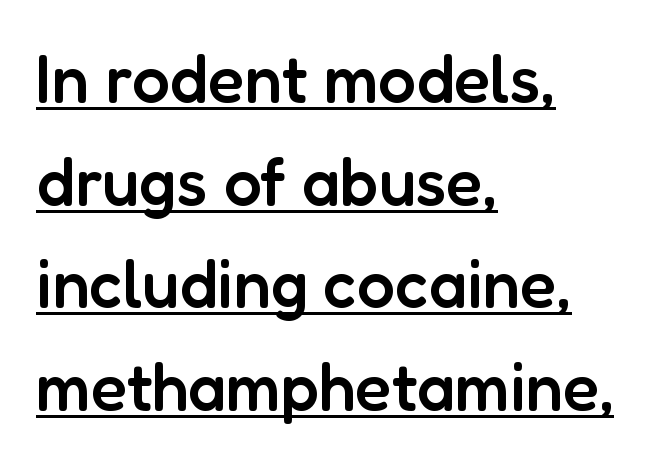
Varying glyph widths throughout — classic text-font behaviour. Visually the block forms a straight wall on the left and a jagged coastline on the right. Upright lettering throughout. Look at the tracking — it's just the regular setting, nothing added. This rendering employs a face without finishing strokes, i.e., a sans-serif. These words are printed semibold, heavier than regular yet not bold.
